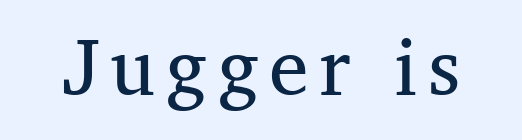
The image shows 79 px regular-weight serif type, upright; set not underlined; medium stroke contrast and a medium x-height.
